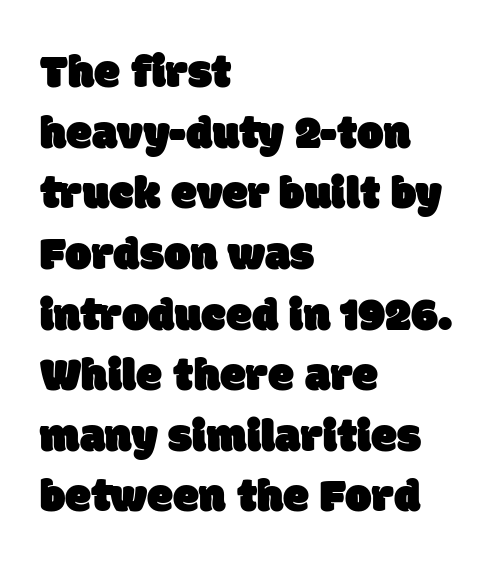
The image shows 47 px sans-serif type; set left-aligned, normal line spacing (1.29x), normal letter spacing, not underlined; low stroke contrast and a large x-height.
